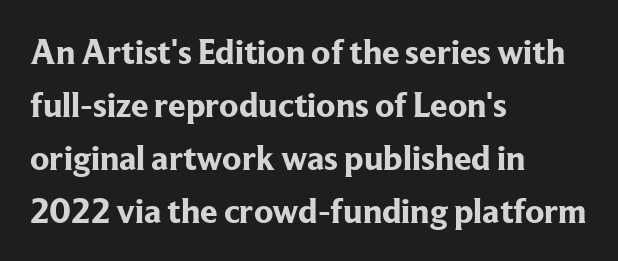
{"serif": "yes", "italic": "no", "bold": "yes", "weight": "bold", "width": "normal", "stroke_contrast": "low", "x_height": "medium", "monospaced": "no", "underline": "no", "align": "left", "line_spacing": "normal", "line_spacing_ratio": 1.51, "letter_spacing": "normal", "letter_spacing_em": 0.0, "glyph_px": 35}
